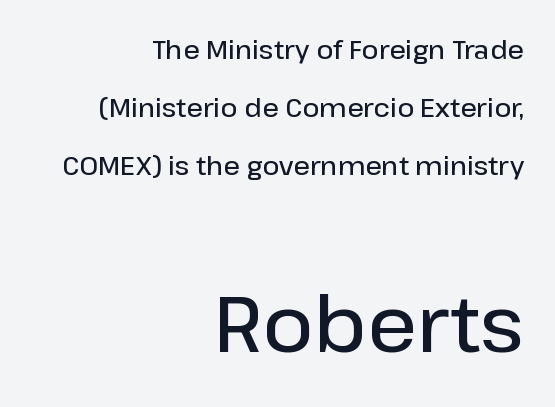
{"serif": "no", "italic": "no", "bold": "semi", "weight": "semibold", "width": "normal", "stroke_contrast": "low", "x_height": "medium", "monospaced": "no", "underline": "no", "align": "right", "line_spacing": "loose", "line_spacing_ratio": 2.24, "letter_spacing": "normal", "letter_spacing_em": 0.0, "larger_block": "second", "size_ratio": 3.0, "glyph_px": 78}
